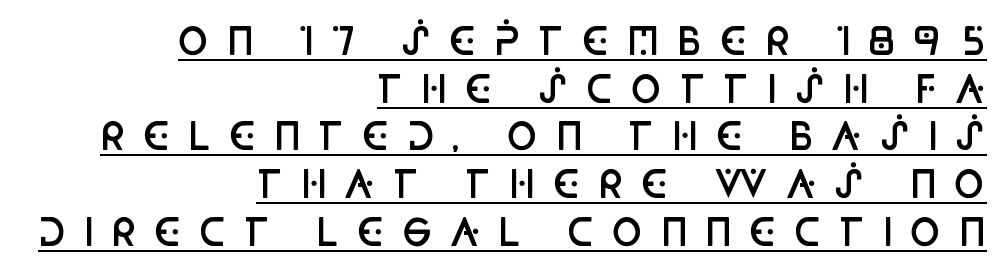
Is the type bold? Partly — it's a semibold, heavier than regular but not fully bold. Look at the tracking — it's clearly loosened, letters drifting apart. Every character sits straight up, as roman type does. Vertically, the passage feels balanced, rows spaced as you'd expect.
